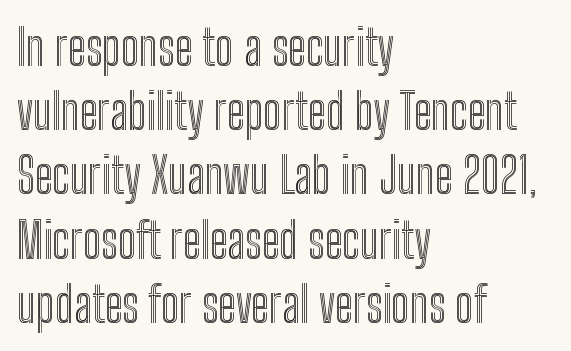
Q: Is the text italic (slanted)? A: No, it is upright.
Q: Is the text underlined? A: No.
Q: How is the paragraph aligned? A: Left-aligned.
Q: Is the spacing between letters normal or unusually wide? A: Normal.
Q: Is the spacing between lines tight, normal or loose? A: Normal.
Q: Width (condensed, normal, or wide)? A: Condensed.
Q: x-height? A: Medium.
Q: Monospaced? A: No.
